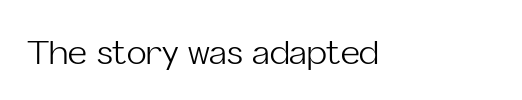
{"serif": "no", "italic": "no", "bold": "no", "weight": "light", "width": "normal", "stroke_contrast": "low", "x_height": "medium", "monospaced": "no", "underline": "no", "letter_spacing": "normal", "letter_spacing_em": 0.0, "glyph_px": 33}
